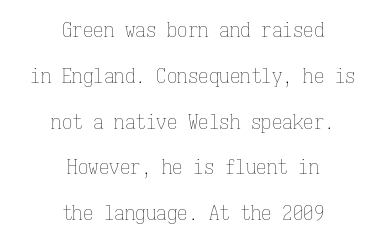
The image shows 21 px text type, upright; set centered, loose line spacing (2.18x), normal letter spacing, not underlined.
